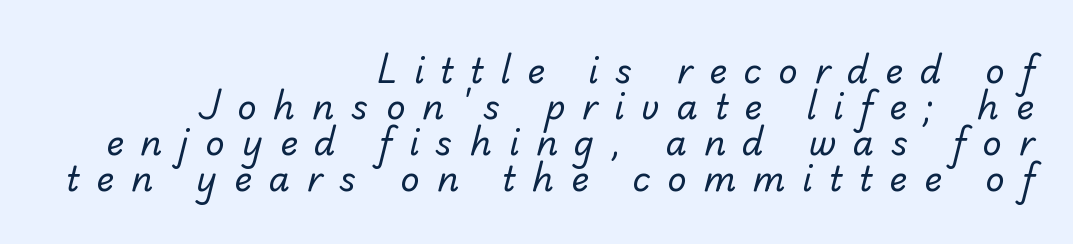
Q: Is the text bold? A: No.
Q: Is the typeface a serif or a sans-serif typeface? A: Sans-serif.
Q: Is the text underlined? A: No.
Q: How is the paragraph aligned? A: Right-aligned.
Q: Is the spacing between letters normal or unusually wide? A: Unusually wide.
Q: Is the spacing between lines tight, normal or loose? A: Tight.
Q: Width (condensed, normal, or wide)? A: Normal.
Q: Stroke contrast? A: Low.
Q: x-height? A: Small.
Q: Monospaced? A: No.
